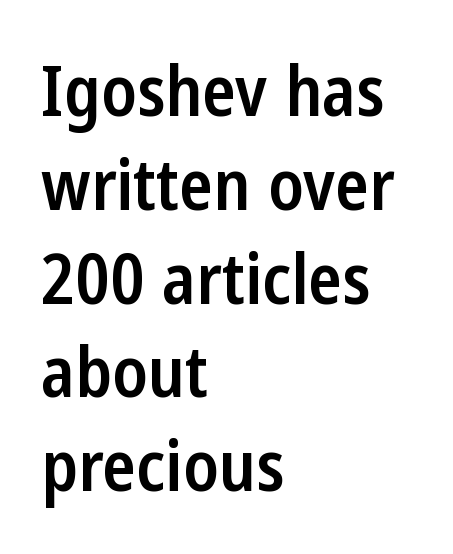
{"serif": "no", "italic": "no", "bold": "semi", "weight": "semibold", "width": "condensed", "stroke_contrast": "low", "x_height": "medium", "monospaced": "no", "underline": "no", "align": "left", "line_spacing": "normal", "line_spacing_ratio": 1.34, "letter_spacing": "normal", "letter_spacing_em": 0.0, "glyph_px": 70}
